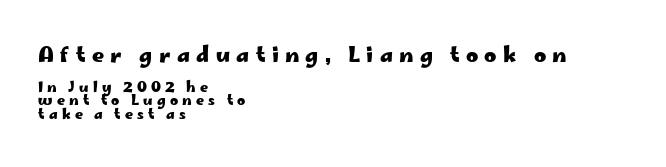
Q: Is the text bold? A: Yes.
Q: Is the text italic (slanted)? A: No, it is upright.
Q: Is the text underlined? A: No.
Q: How is the paragraph aligned? A: Left-aligned.
Q: Is the spacing between letters normal or unusually wide? A: Unusually wide.
Q: Is the spacing between lines tight, normal or loose? A: Tight.
Q: Which block of text is set in a larger size, the first (top) or the second (bottom)? A: The first (top) one.
